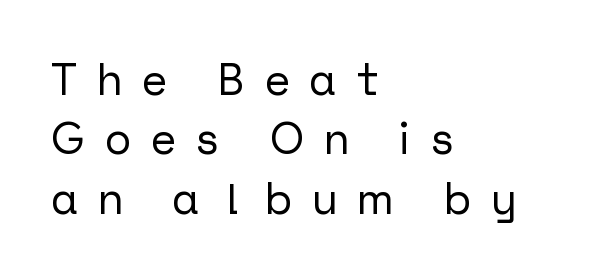
Q: Is the text italic (slanted)? A: No, it is upright.
Q: Is the typeface a serif or a sans-serif typeface? A: Sans-serif.
Q: Is the text underlined? A: No.
Q: How is the paragraph aligned? A: Left-aligned.
Q: Is the spacing between letters normal or unusually wide? A: Unusually wide.
Q: Is the spacing between lines tight, normal or loose? A: Normal.
Q: Width (condensed, normal, or wide)? A: Normal.
Q: Stroke contrast? A: Low.
Q: x-height? A: Medium.
